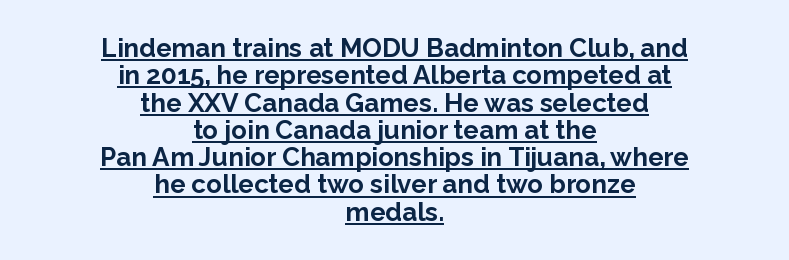
Emphasis is given by a line drawn under the lettering. This block would grow much taller if given ordinary leading; it's compressed now. Rendered with straight, roman letterforms. Each glyph is drawn with heavy, bold strokes. Students, note that the glyphs here touch the page at normal intervals. Reading down the block, each line starts at a different indent, mirrored at its end.
